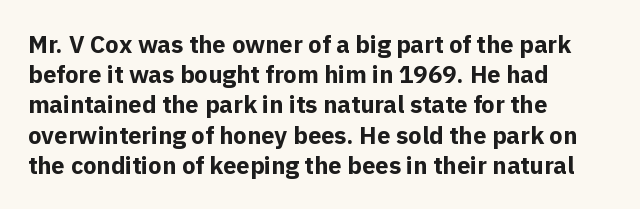
{"italic": "no", "bold": "yes", "underline": "no", "align": "left", "line_spacing": "normal", "line_spacing_ratio": 1.26, "letter_spacing": "normal", "letter_spacing_em": 0.0, "glyph_px": 24}
